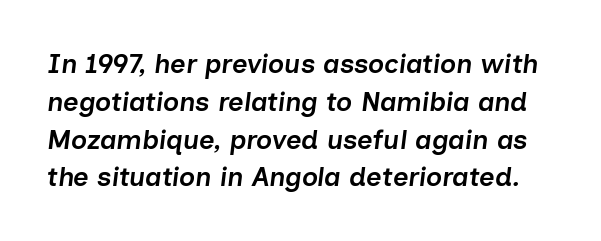
Q: Is the text bold? A: Semi-bold.
Q: Is the text italic (slanted)? A: Yes, it leans right by about 7 degrees.
Q: Is the text underlined? A: No.
Q: Is the spacing between letters normal or unusually wide? A: Normal.
Q: Is the spacing between lines tight, normal or loose? A: Normal.
